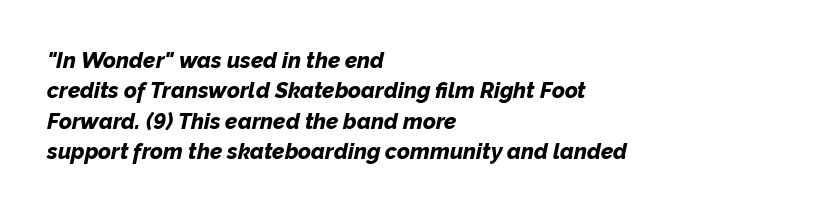
Q: Is the text bold? A: Yes.
Q: Is the text italic (slanted)? A: Yes, it leans right by about 12 degrees.
Q: Is the text underlined? A: No.
Q: How is the paragraph aligned? A: Left-aligned.
Q: Is the spacing between letters normal or unusually wide? A: Normal.
Q: Is the spacing between lines tight, normal or loose? A: Normal.
